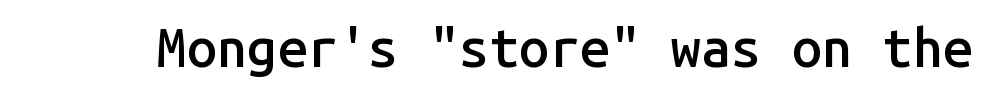
Nobody touched the tracking dial on this one. A clean baseline with only descenders dipping below it. The face used here is monospaced, like something from a code editor. Heft: intermediate — a semibold.
